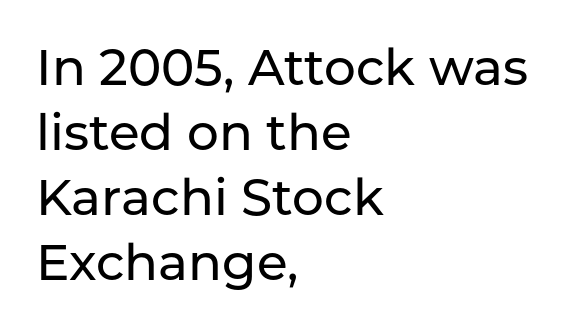
The image shows 50 px sans-serif type, upright; set left-aligned, normal line spacing (1.3x), normal letter spacing, not underlined; low stroke contrast and a medium x-height.
